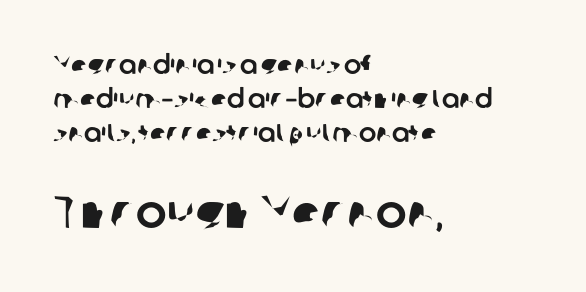
The image shows 46 px sans-serif type; set left-aligned, normal line spacing (1.31x), normal letter spacing, not underlined; the second (bottom) block is 1.77x larger; low stroke contrast and a medium x-height.
